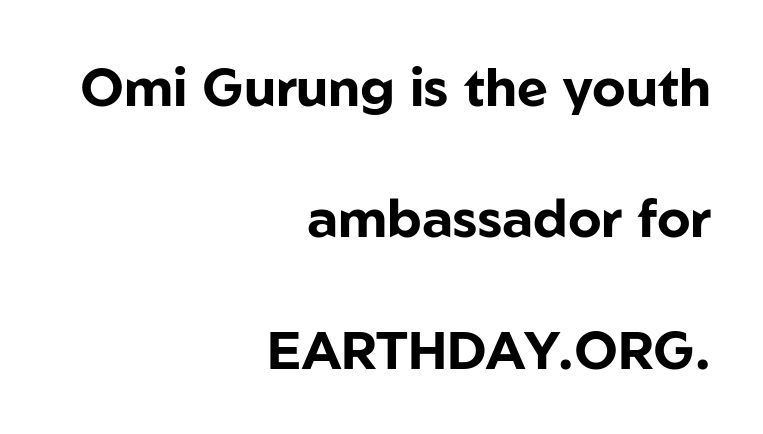
The image shows 53 px bold sans-serif type, upright; set right-aligned, loose line spacing (2.48x), normal letter spacing, not underlined; low stroke contrast and a medium x-height.
